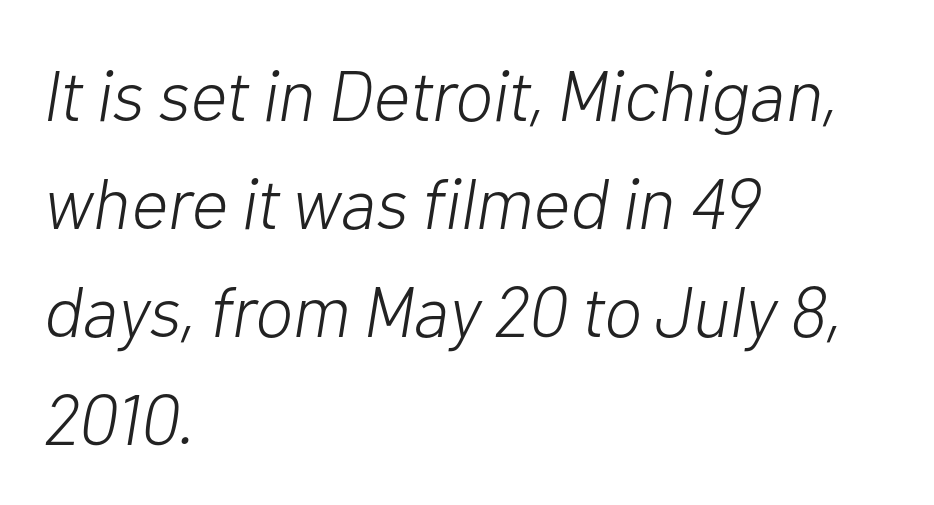
An italicized treatment has been applied to the whole sample. Baseline-to-baseline distance is the conventional proportion of letter height. Is this a heavy cut? Hardly; it is regular or lighter. Character widths vary here, with narrow letters taking less room than wide ones.
